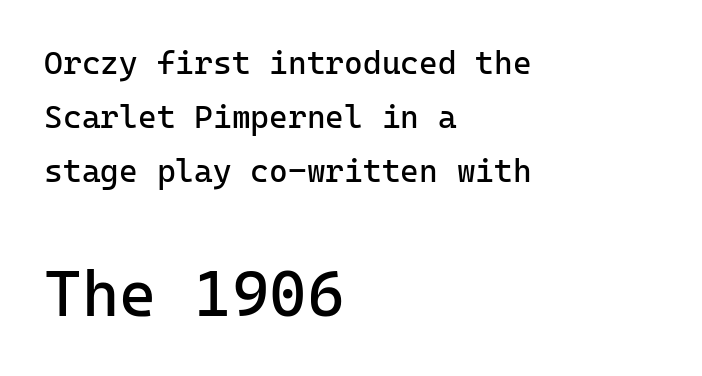
The image shows 64 px regular-weight sans-serif type, upright, monospaced; set left-aligned, normal line spacing (1.68x), normal letter spacing, not underlined; the second (bottom) block is 2.0x larger; low stroke contrast and a medium x-height.
